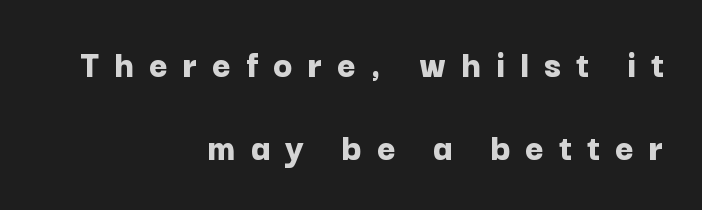
{"serif": "no", "italic": "no", "bold": "yes", "weight": "bold", "width": "normal", "stroke_contrast": "low", "x_height": "medium", "monospaced": "no", "underline": "no", "align": "right", "line_spacing": "loose", "line_spacing_ratio": 2.07, "letter_spacing": "wide", "letter_spacing_em": 0.37, "glyph_px": 40}
